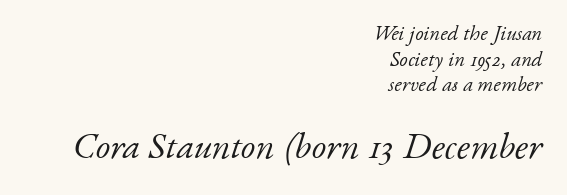
{"serif": "yes", "italic": "yes", "lean": "right", "slant_degrees": 17, "bold": "no", "weight": "light", "width": "normal", "stroke_contrast": "low", "x_height": "small", "monospaced": "no", "underline": "no", "align": "right", "line_spacing_ratio": 1.22, "letter_spacing": "normal", "letter_spacing_em": 0.0, "larger_block": "second", "size_ratio": 1.76, "glyph_px": 37}
